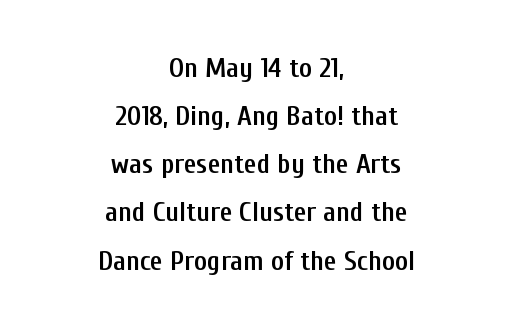
{"serif": "no", "italic": "no", "bold": "semi", "weight": "semibold", "width": "condensed", "stroke_contrast": "low", "x_height": "medium", "monospaced": "no", "underline": "no", "align": "center", "line_spacing_ratio": 1.72, "letter_spacing": "normal", "letter_spacing_em": 0.0, "glyph_px": 28}
